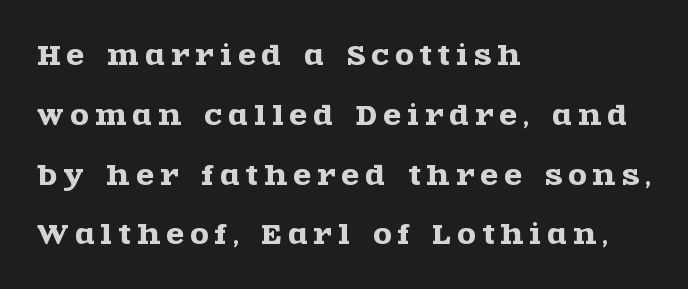
This block would shrink considerably if given ordinary leading; it's expanded now. Check the space under the baseline: it is left empty. The font's upright variant was chosen for this text. Inter-character spacing is expanded well beyond the font's built-in metrics.
